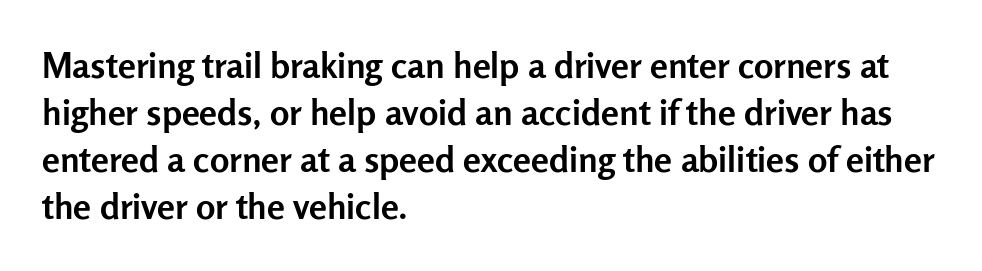
Inter-character spacing is left at the font's built-in metrics. The line-height multiplier appears to be the usual default. The compositor pushed each line to the left boundary. A bare baseline throughout the passage.
